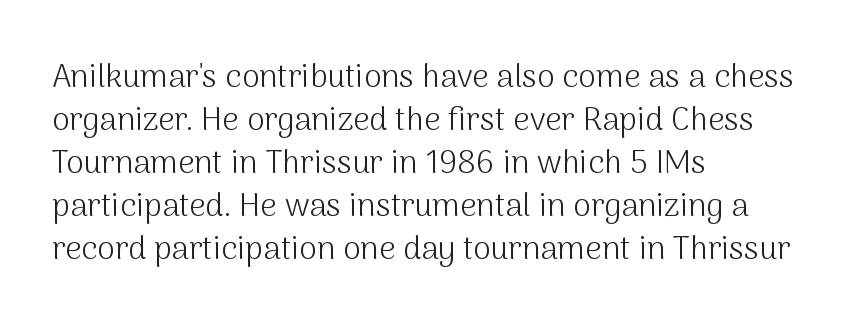
No extra ink here — the face is not bold. You could not count columns in this text — the font is proportionally spaced. The rendering anchors every line to the left-hand side. Characters remain perfectly vertical along every line. Note: no serifs on the glyphs. Words appear dense and cohesive because spacing is normal.
